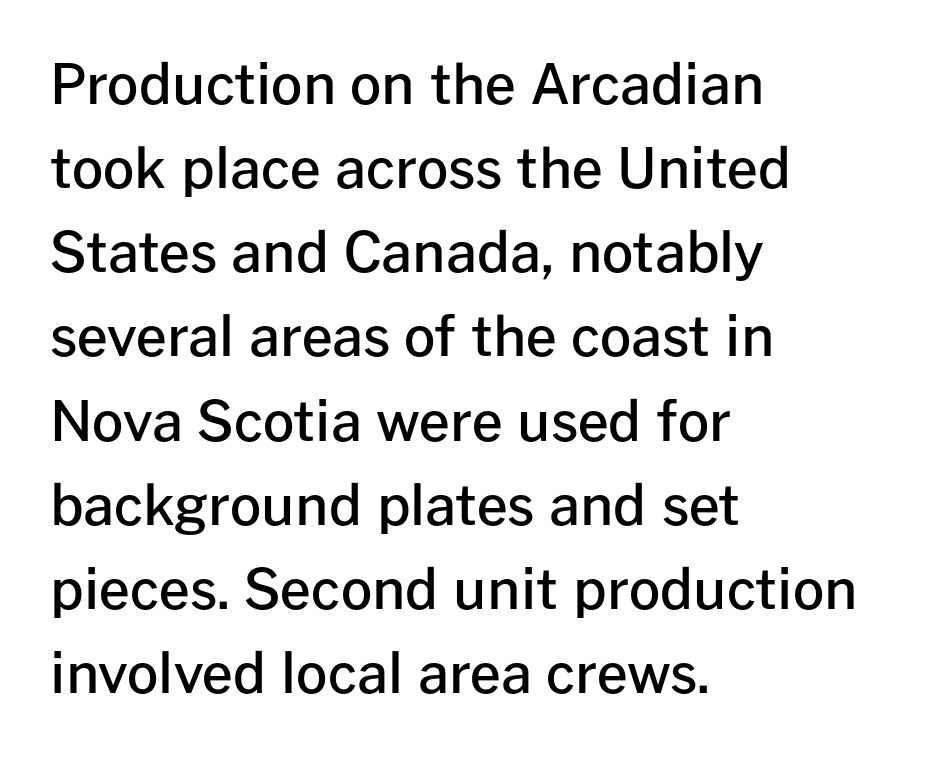
Q: Is the text bold? A: Semi-bold.
Q: Is the text italic (slanted)? A: No, it is upright.
Q: Is the typeface a serif or a sans-serif typeface? A: Sans-serif.
Q: Is the text underlined? A: No.
Q: How is the paragraph aligned? A: Left-aligned.
Q: Is the spacing between letters normal or unusually wide? A: Normal.
Q: Is the spacing between lines tight, normal or loose? A: Normal.
Q: Width (condensed, normal, or wide)? A: Normal.
Q: Stroke contrast? A: Low.
Q: x-height? A: Medium.
Q: Monospaced? A: No.
